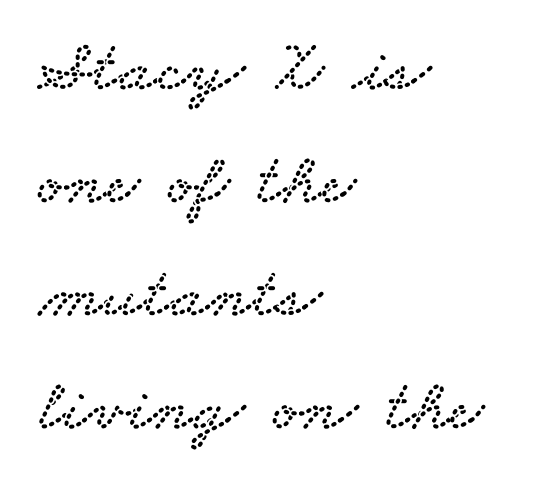
{"serif": "yes", "width": "wide", "stroke_contrast": "low", "x_height": "small", "monospaced": "no", "underline": "no", "align": "left", "line_spacing": "normal", "line_spacing_ratio": 1.55, "letter_spacing": "normal", "letter_spacing_em": 0.0, "glyph_px": 73}
